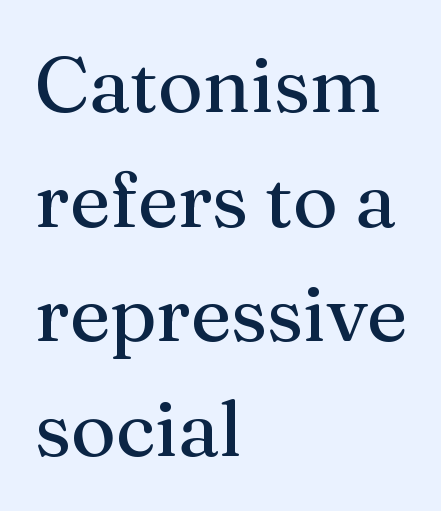
Q: Is the text bold? A: No.
Q: Is the text italic (slanted)? A: No, it is upright.
Q: Is the typeface a serif or a sans-serif typeface? A: Serif.
Q: Is the text underlined? A: No.
Q: How is the paragraph aligned? A: Left-aligned.
Q: Is the spacing between letters normal or unusually wide? A: Normal.
Q: Is the spacing between lines tight, normal or loose? A: Normal.
Q: Width (condensed, normal, or wide)? A: Normal.
Q: Stroke contrast? A: Medium.
Q: x-height? A: Medium.
Q: Monospaced? A: No.
